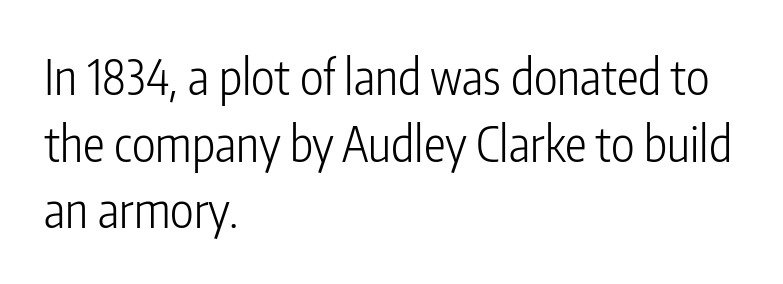
The image shows 49 px light, condensed sans-serif type, upright; set left-aligned, normal line spacing (1.36x), normal letter spacing, not underlined; low stroke contrast and a medium x-height.
